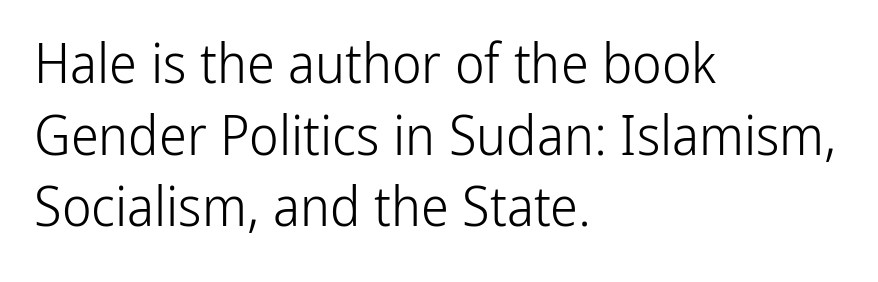
Counters stay open thanks to moderate or lighter strokes. Serif or sans? Sans — the stroke terminals are bare. In terms of leading, this rendering sits right in the middle. Ordinary non-slanted type is in use. A clean baseline with only descenders dipping below it. Nothing unusual about the tracking: characters are spaced as the font intends.
